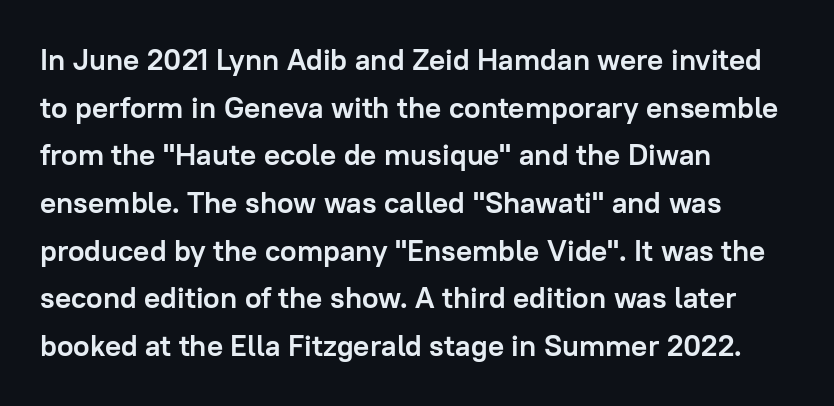
{"serif": "no", "italic": "no", "bold": "yes", "weight": "semibold", "width": "normal", "stroke_contrast": "low", "x_height": "medium", "monospaced": "no", "underline": "no", "align": "left", "line_spacing": "normal", "line_spacing_ratio": 1.59, "letter_spacing": "normal", "letter_spacing_em": 0.0, "glyph_px": 30}
